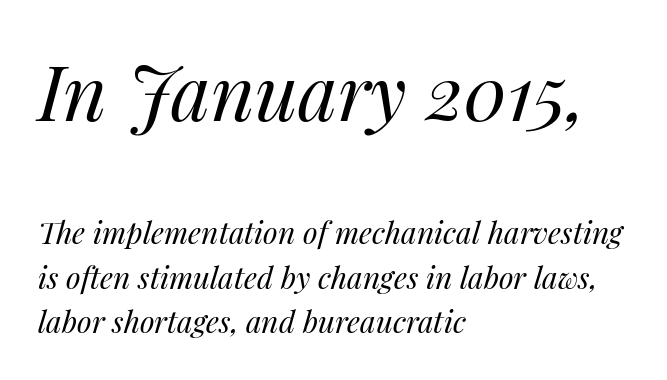
Q: Is the text bold? A: No.
Q: Is the text italic (slanted)? A: Yes, it leans right by about 14 degrees.
Q: Is the text underlined? A: No.
Q: How is the paragraph aligned? A: Left-aligned.
Q: Is the spacing between letters normal or unusually wide? A: Normal.
Q: Is the spacing between lines tight, normal or loose? A: Normal.
Q: Which block of text is set in a larger size, the first (top) or the second (bottom)? A: The first (top) one.
Q: Width (condensed, normal, or wide)? A: Normal.
Q: Stroke contrast? A: Medium.
Q: x-height? A: Medium.
Q: Monospaced? A: No.
